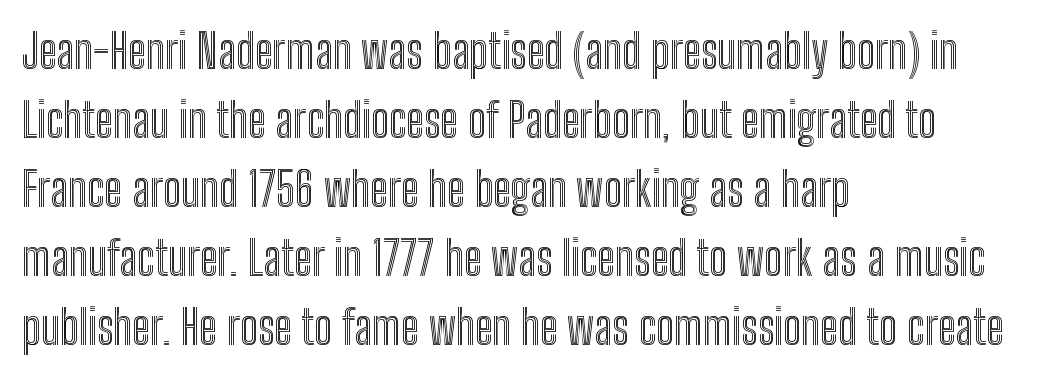
{"italic": "no", "width": "condensed", "x_height": "medium", "monospaced": "no", "underline": "no", "align": "left", "line_spacing": "normal", "line_spacing_ratio": 1.47, "letter_spacing": "normal", "letter_spacing_em": 0.0, "glyph_px": 47}
